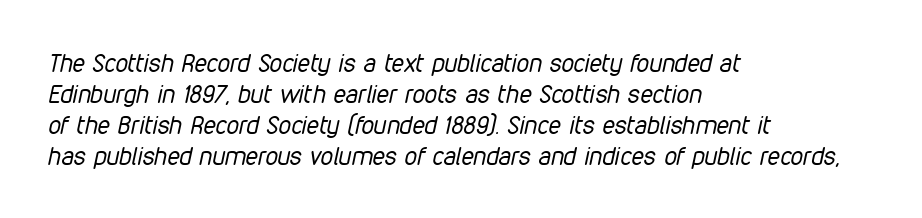
The image shows 25 px text type, italic (leaning right); set left-aligned, line spacing 1.24x, normal letter spacing, not underlined.
